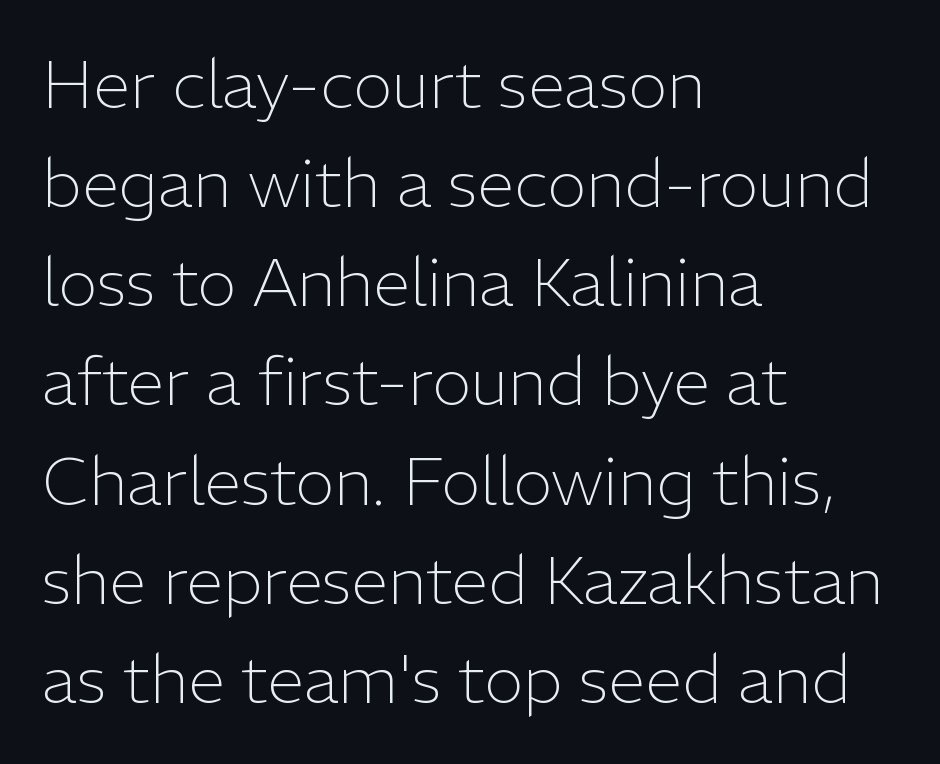
Leftover space on each line is placed entirely after the last word. Line spacing here is normal. This rendering features lettering with no underline. Proportional: the letters do not fall into vertical columns. What kind of face is this? One without serifs — a sans.
